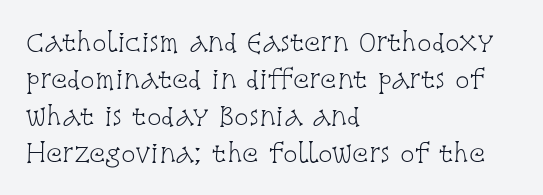
Q: Is the text bold? A: No.
Q: Is the text italic (slanted)? A: No, it is upright.
Q: Is the text underlined? A: No.
Q: How is the paragraph aligned? A: Left-aligned.
Q: Is the spacing between letters normal or unusually wide? A: Normal.
Q: Is the spacing between lines tight, normal or loose? A: Normal.
